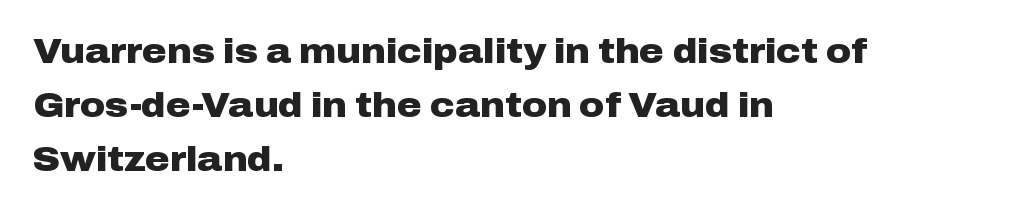
The face used here is rendered with its standard letterfit. No feet cap the strokes, marking this as sans-serif type. As a designer I'd log this as weight 700, bold. Teacher's note: observe the even left margin — that is flush-left alignment. Normally led — the rows are evenly, conventionally spaced. Varying glyph widths throughout — classic text-font behaviour.
